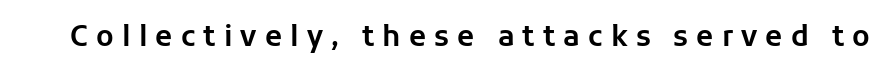
Q: Is the text italic (slanted)? A: No, it is upright.
Q: Is the typeface a serif or a sans-serif typeface? A: Sans-serif.
Q: Is the text underlined? A: No.
Q: Is the spacing between letters normal or unusually wide? A: Unusually wide.
Q: Width (condensed, normal, or wide)? A: Normal.
Q: Stroke contrast? A: Low.
Q: x-height? A: Medium.
Q: Monospaced? A: No.
